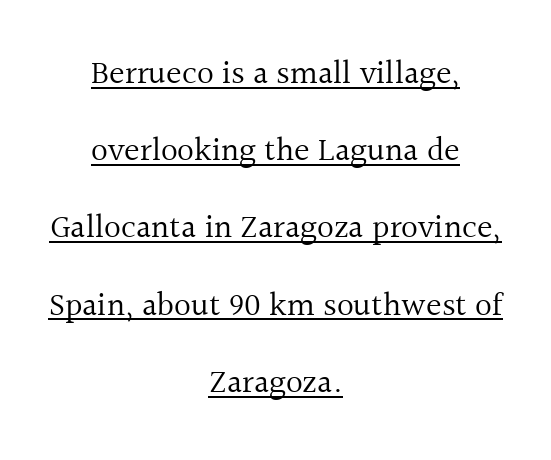
Q: Is the text bold? A: No.
Q: Is the text italic (slanted)? A: No, it is upright.
Q: Is the typeface a serif or a sans-serif typeface? A: Serif.
Q: Is the text underlined? A: Yes.
Q: How is the paragraph aligned? A: Centered.
Q: Is the spacing between letters normal or unusually wide? A: Normal.
Q: Is the spacing between lines tight, normal or loose? A: Loose.
Q: Width (condensed, normal, or wide)? A: Normal.
Q: x-height? A: Medium.
Q: Monospaced? A: No.
